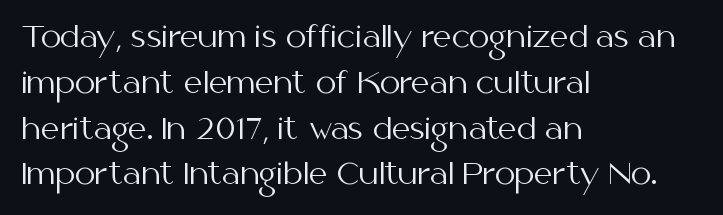
Rule under the text: the space is simply empty. These lines are set flush left with a ragged right edge. The face used here is proportionally spaced, like ordinary book or web type. The lines sit at an ordinary, default distance from one another. How are the letters spaced? Ordinarily, with no added tracking. Look at the bottom of the vertical strokes: they stop flat, with no serifs.
